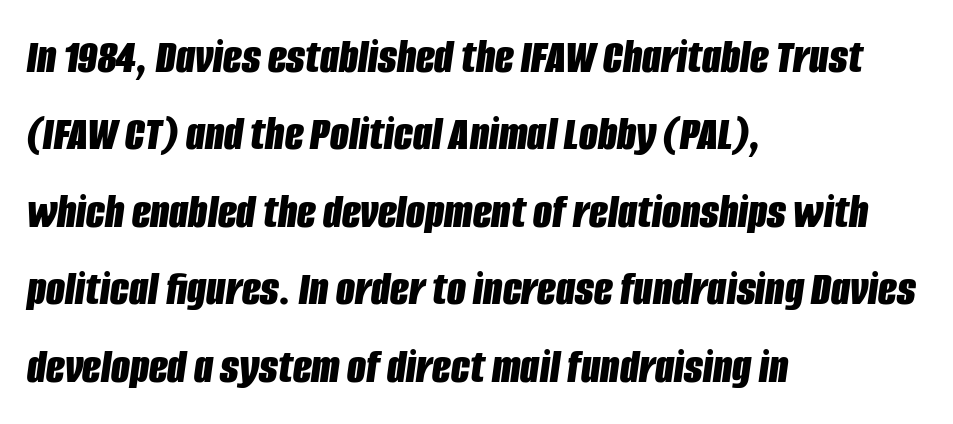
Q: Is the text bold? A: Yes.
Q: Is the text italic (slanted)? A: Yes, it leans right by about 8 degrees.
Q: Is the text underlined? A: No.
Q: How is the paragraph aligned? A: Left-aligned.
Q: Is the spacing between letters normal or unusually wide? A: Normal.
Q: Is the spacing between lines tight, normal or loose? A: Normal.
Q: Width (condensed, normal, or wide)? A: Condensed.
Q: Stroke contrast? A: Low.
Q: x-height? A: Large.
Q: Monospaced? A: No.
